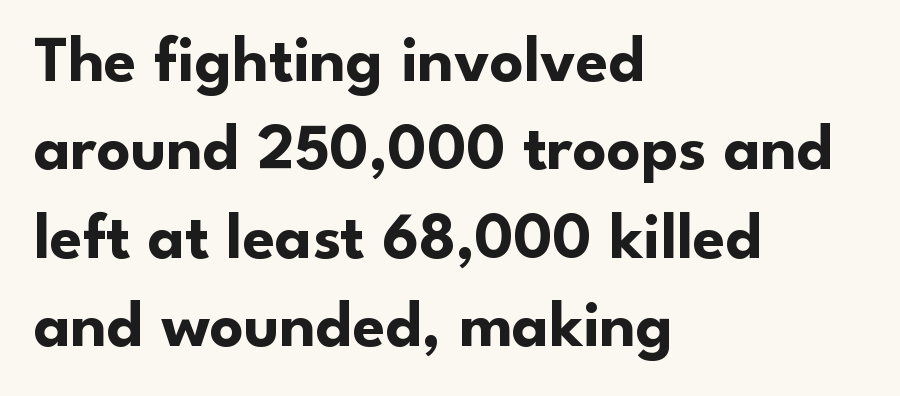
{"serif": "no", "italic": "no", "bold": "yes", "weight": "bold", "width": "normal", "stroke_contrast": "low", "x_height": "small", "monospaced": "no", "underline": "no", "align": "left", "line_spacing": "normal", "line_spacing_ratio": 1.34, "letter_spacing": "normal", "letter_spacing_em": 0.0, "glyph_px": 66}
